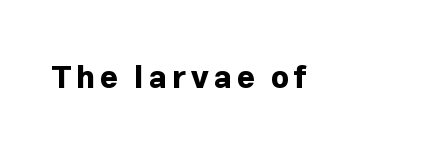
Q: Is the text bold? A: Yes.
Q: Is the text italic (slanted)? A: No, it is upright.
Q: Is the typeface a serif or a sans-serif typeface? A: Sans-serif.
Q: Is the text underlined? A: No.
Q: Width (condensed, normal, or wide)? A: Normal.
Q: Stroke contrast? A: Low.
Q: x-height? A: Medium.
Q: Monospaced? A: No.
